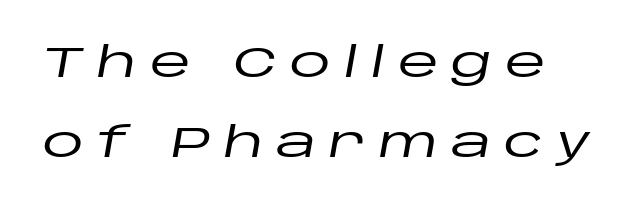
{"italic": "yes", "lean": "right", "slant_degrees": 10, "width": "wide", "stroke_contrast": "low", "x_height": "large", "monospaced": "no", "underline": "no", "line_spacing": "loose", "line_spacing_ratio": 1.9, "letter_spacing": "wide", "letter_spacing_em": 0.3, "glyph_px": 42}
